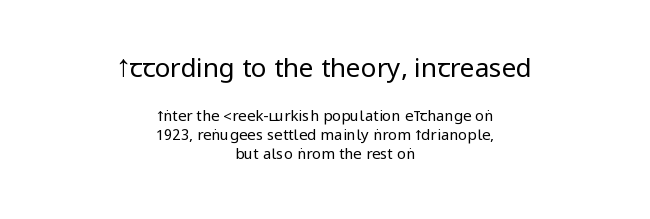
The image shows 26 px text type, upright; set centered, normal line spacing (1.27x), normal letter spacing, not underlined; the first (top) block is 1.73x larger.
